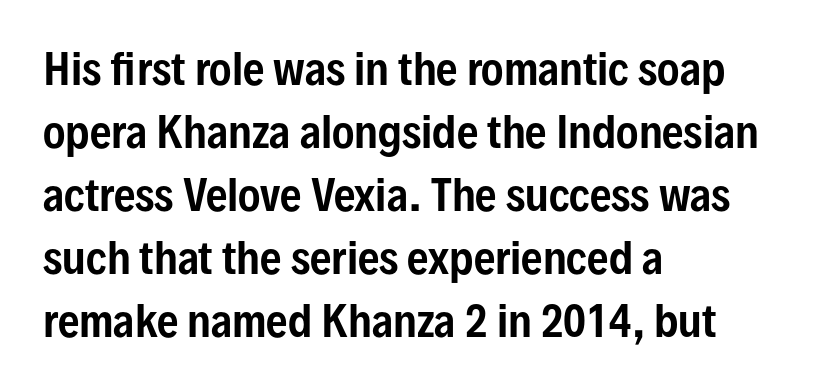
The image shows 42 px condensed sans-serif type, upright; set left-aligned, normal line spacing (1.5x), normal letter spacing, not underlined; low stroke contrast and a medium x-height.
